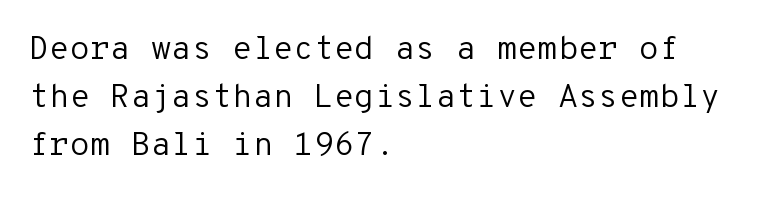
Q: Is the text bold? A: No.
Q: Is the text italic (slanted)? A: No, it is upright.
Q: Is the typeface a serif or a sans-serif typeface? A: Sans-serif.
Q: Is the text underlined? A: No.
Q: How is the paragraph aligned? A: Left-aligned.
Q: Is the spacing between letters normal or unusually wide? A: Normal.
Q: Is the spacing between lines tight, normal or loose? A: Normal.
Q: Width (condensed, normal, or wide)? A: Normal.
Q: Stroke contrast? A: Low.
Q: x-height? A: Medium.
Q: Monospaced? A: Yes.
